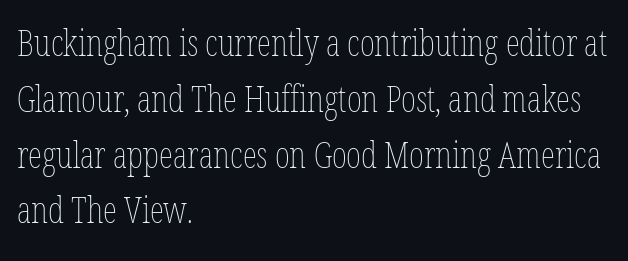
{"italic": "no", "bold": "no", "weight": "thin", "width": "condensed", "stroke_contrast": "low", "x_height": "medium", "monospaced": "no", "underline": "no", "align": "left", "line_spacing": "normal", "line_spacing_ratio": 1.55, "letter_spacing": "normal", "letter_spacing_em": 0.0, "glyph_px": 36}
